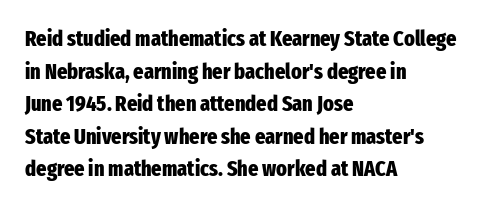
{"italic": "no", "bold": "yes", "underline": "no", "align": "left", "line_spacing": "normal", "line_spacing_ratio": 1.48, "letter_spacing": "normal", "letter_spacing_em": 0.0, "glyph_px": 22}
